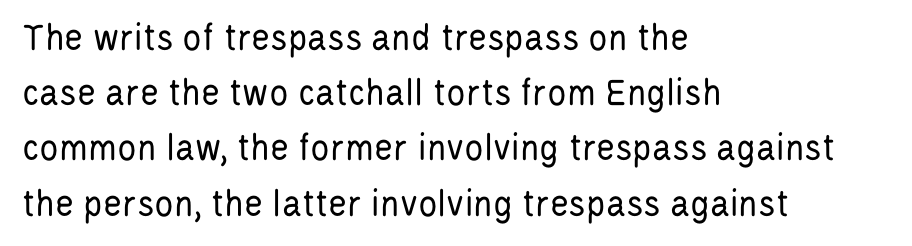
Q: Is the text bold? A: No.
Q: Is the text italic (slanted)? A: No, it is upright.
Q: Is the typeface a serif or a sans-serif typeface? A: Sans-serif.
Q: Is the text underlined? A: No.
Q: How is the paragraph aligned? A: Left-aligned.
Q: Is the spacing between letters normal or unusually wide? A: Normal.
Q: Is the spacing between lines tight, normal or loose? A: Normal.
Q: Width (condensed, normal, or wide)? A: Condensed.
Q: Stroke contrast? A: Low.
Q: x-height? A: Large.
Q: Monospaced? A: No.
